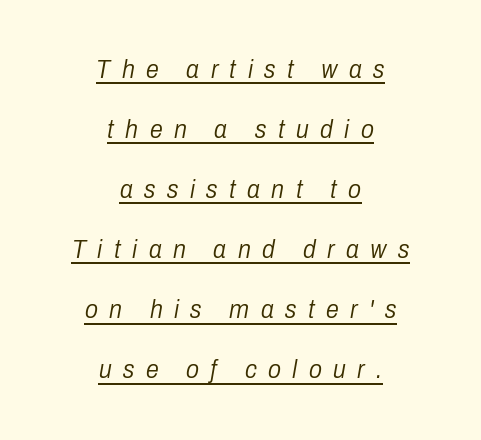
Q: Is the text bold? A: No.
Q: Is the text italic (slanted)? A: Yes, it leans right by about 10 degrees.
Q: Is the text underlined? A: Yes.
Q: How is the paragraph aligned? A: Centered.
Q: Is the spacing between letters normal or unusually wide? A: Unusually wide.
Q: Is the spacing between lines tight, normal or loose? A: Loose.
